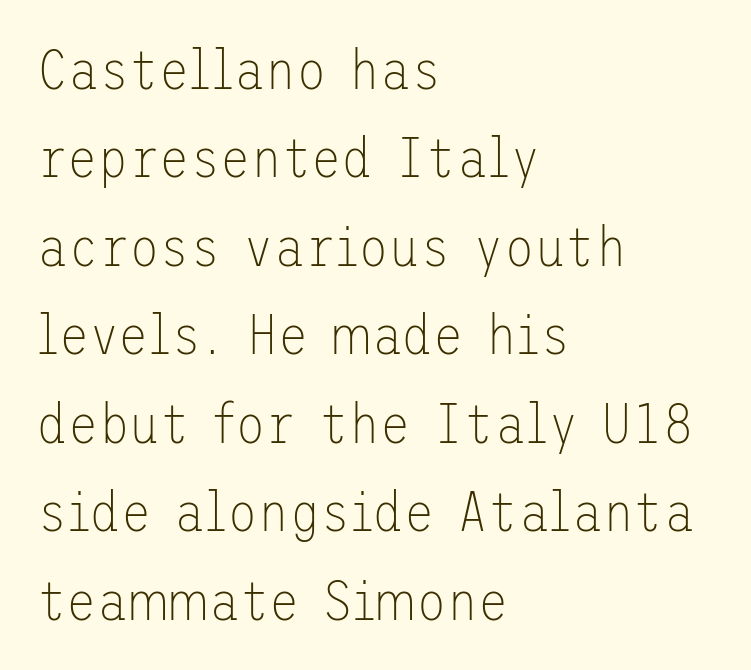
{"serif": "no", "italic": "no", "bold": "no", "weight": "thin", "width": "normal", "stroke_contrast": "low", "x_height": "medium", "underline": "no", "align": "left", "line_spacing": "normal", "line_spacing_ratio": 1.58, "letter_spacing": "normal", "letter_spacing_em": 0.0, "glyph_px": 56}
